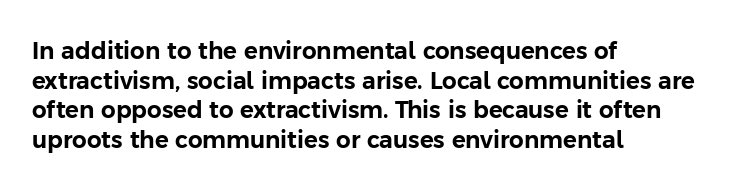
Descenders are the only things crossing below the line. A classic flush-left, rag-right setting is used for this passage. Upright lettering throughout. Quick note: interline space is typical. Letter spacing: default.
